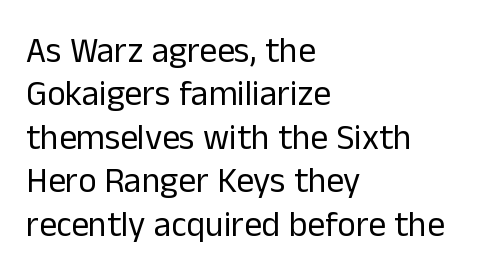
Q: Is the text bold? A: No.
Q: Is the text italic (slanted)? A: No, it is upright.
Q: Is the typeface a serif or a sans-serif typeface? A: Sans-serif.
Q: Is the text underlined? A: No.
Q: How is the paragraph aligned? A: Left-aligned.
Q: Is the spacing between letters normal or unusually wide? A: Normal.
Q: Width (condensed, normal, or wide)? A: Normal.
Q: Stroke contrast? A: Low.
Q: x-height? A: Medium.
Q: Monospaced? A: No.
